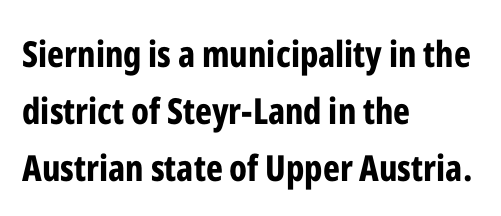
Q: Is the text bold? A: Yes.
Q: Is the text italic (slanted)? A: No, it is upright.
Q: Is the typeface a serif or a sans-serif typeface? A: Sans-serif.
Q: Is the text underlined? A: No.
Q: How is the paragraph aligned? A: Left-aligned.
Q: Is the spacing between letters normal or unusually wide? A: Normal.
Q: Is the spacing between lines tight, normal or loose? A: Normal.
Q: Width (condensed, normal, or wide)? A: Condensed.
Q: Stroke contrast? A: Low.
Q: x-height? A: Medium.
Q: Monospaced? A: No.
